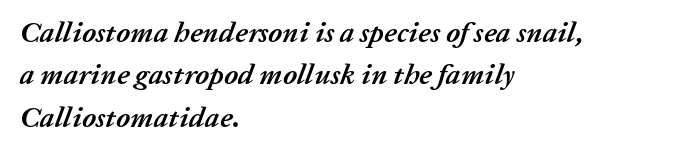
Varying glyph widths throughout — classic text-font behaviour. Each glyph is drawn with heavy, bold strokes. The typesetter chose a ragged-right arrangement here. If you measured baseline to baseline, you'd find a middling distance. Compared with ordinary roman type, these characters are visibly tilted.
